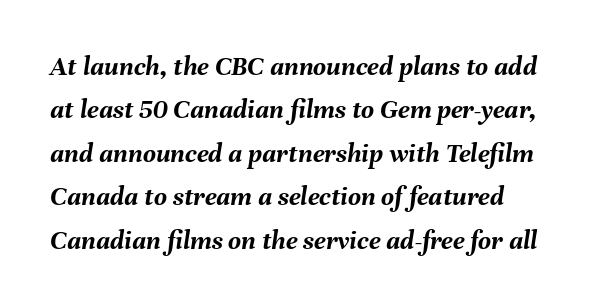
Q: Is the text bold? A: Yes.
Q: Is the text italic (slanted)? A: Yes, it leans right by about 8 degrees.
Q: Is the text underlined? A: No.
Q: Is the spacing between letters normal or unusually wide? A: Normal.
Q: Is the spacing between lines tight, normal or loose? A: Normal.
Q: Width (condensed, normal, or wide)? A: Normal.
Q: Stroke contrast? A: Medium.
Q: x-height? A: Medium.
Q: Monospaced? A: No.
